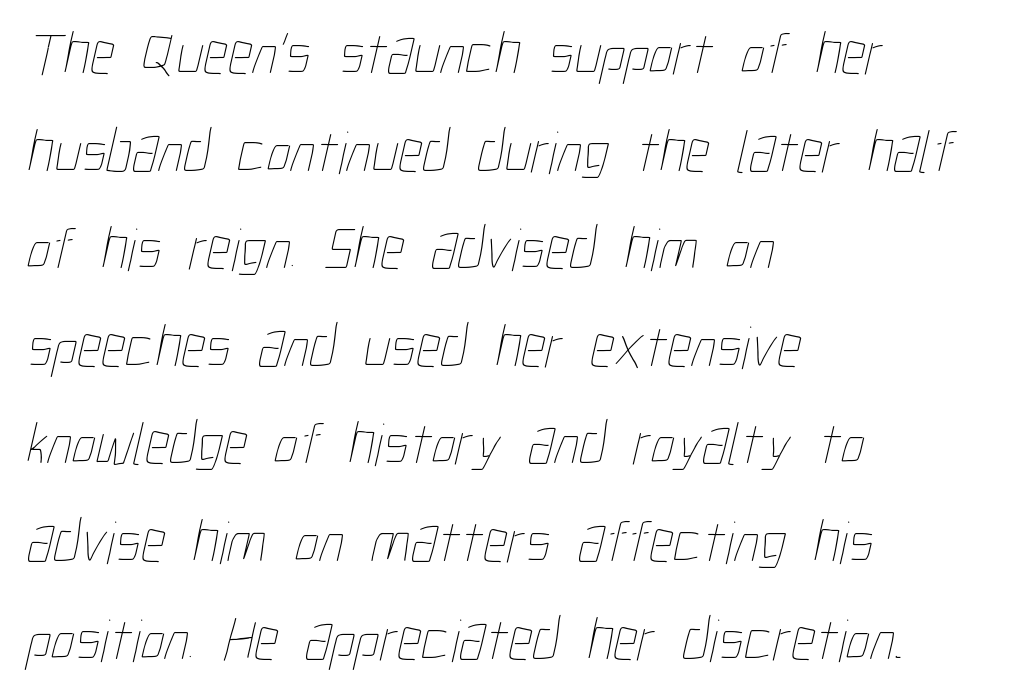
Q: Is the text bold? A: No.
Q: Is the text underlined? A: No.
Q: How is the paragraph aligned? A: Left-aligned.
Q: Is the spacing between letters normal or unusually wide? A: Normal.
Q: Is the spacing between lines tight, normal or loose? A: Normal.
Q: Width (condensed, normal, or wide)? A: Condensed.
Q: Stroke contrast? A: Low.
Q: x-height? A: Medium.
Q: Monospaced? A: No.
